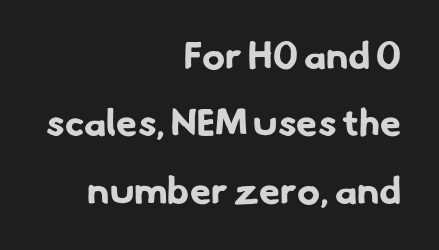
Q: Is the text bold? A: Yes.
Q: Is the typeface a serif or a sans-serif typeface? A: Sans-serif.
Q: Is the text underlined? A: No.
Q: How is the paragraph aligned? A: Right-aligned.
Q: Is the spacing between letters normal or unusually wide? A: Normal.
Q: Width (condensed, normal, or wide)? A: Normal.
Q: Stroke contrast? A: Low.
Q: x-height? A: Small.
Q: Monospaced? A: No.
